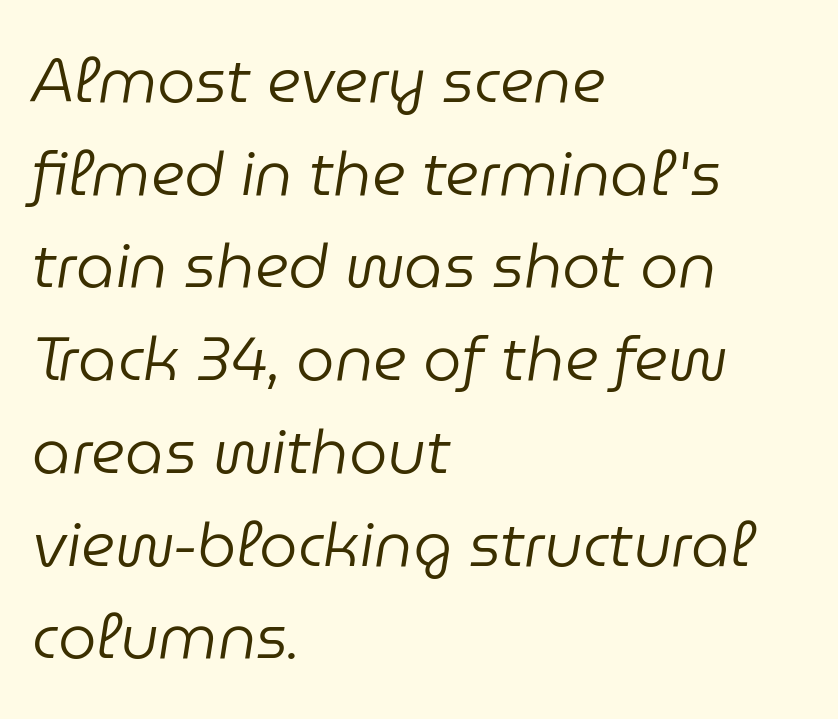
{"italic": "yes", "lean": "right", "slant_degrees": 9, "bold": "no", "weight": "regular", "width": "normal", "stroke_contrast": "low", "x_height": "medium", "monospaced": "no", "underline": "no", "align": "left", "line_spacing": "normal", "line_spacing_ratio": 1.52, "letter_spacing": "normal", "letter_spacing_em": 0.0, "glyph_px": 61}
